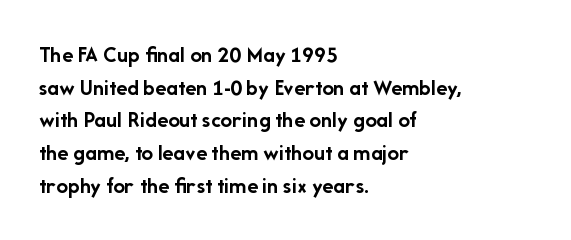
{"italic": "no", "bold": "yes", "underline": "no", "align": "left", "line_spacing": "normal", "line_spacing_ratio": 1.42, "letter_spacing": "normal", "letter_spacing_em": 0.0, "glyph_px": 23}
